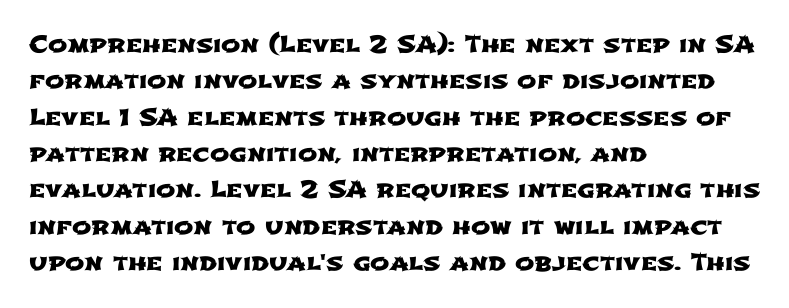
Q: Is the text underlined? A: No.
Q: How is the paragraph aligned? A: Left-aligned.
Q: Is the spacing between letters normal or unusually wide? A: Normal.
Q: Is the spacing between lines tight, normal or loose? A: Normal.
